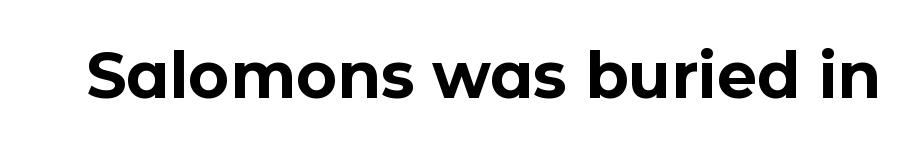
{"serif": "no", "italic": "no", "bold": "yes", "weight": "bold", "width": "normal", "stroke_contrast": "low", "x_height": "medium", "monospaced": "no", "underline": "no", "letter_spacing": "normal", "letter_spacing_em": 0.0, "glyph_px": 63}
